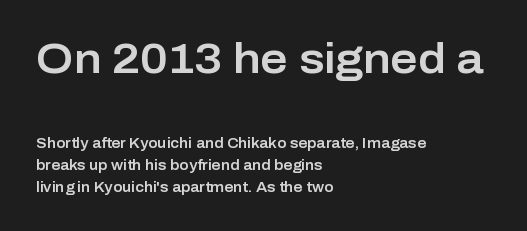
Q: Is the text italic (slanted)? A: No, it is upright.
Q: Is the typeface a serif or a sans-serif typeface? A: Sans-serif.
Q: Is the text underlined? A: No.
Q: How is the paragraph aligned? A: Left-aligned.
Q: Is the spacing between letters normal or unusually wide? A: Normal.
Q: Is the spacing between lines tight, normal or loose? A: Normal.
Q: Which block of text is set in a larger size, the first (top) or the second (bottom)? A: The first (top) one.
Q: Width (condensed, normal, or wide)? A: Normal.
Q: Stroke contrast? A: Low.
Q: x-height? A: Medium.
Q: Monospaced? A: No.
